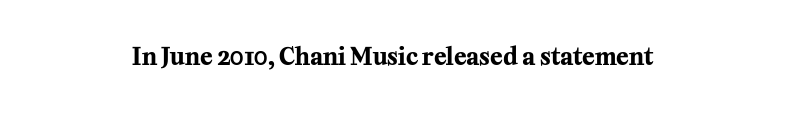
{"italic": "no", "bold": "yes", "underline": "no", "letter_spacing": "normal", "letter_spacing_em": 0.0, "glyph_px": 23}
